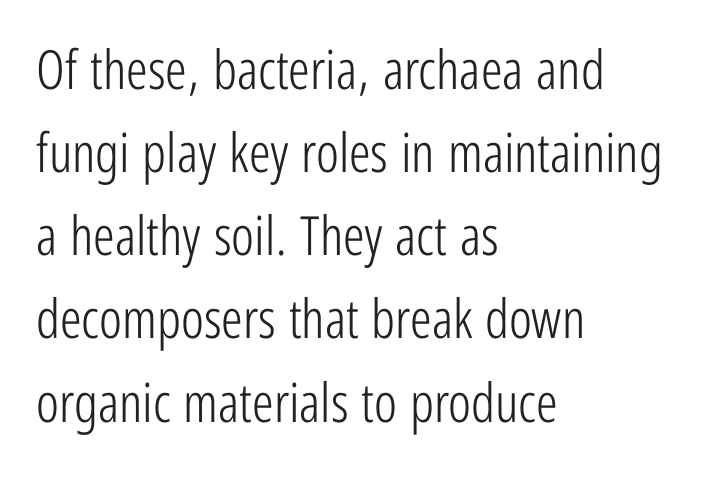
Which margin do the lines hug? The left one — the right edge is uneven. The specimen omits any rule beneath the text block's lines. These lines were composed using upright roman letters. Each new line begins a customary step beneath the previous one. Examine the stroke ends and you'll find no serifs. Note the varied advance widths — an 'i' is clearly narrower than an 'm'.
